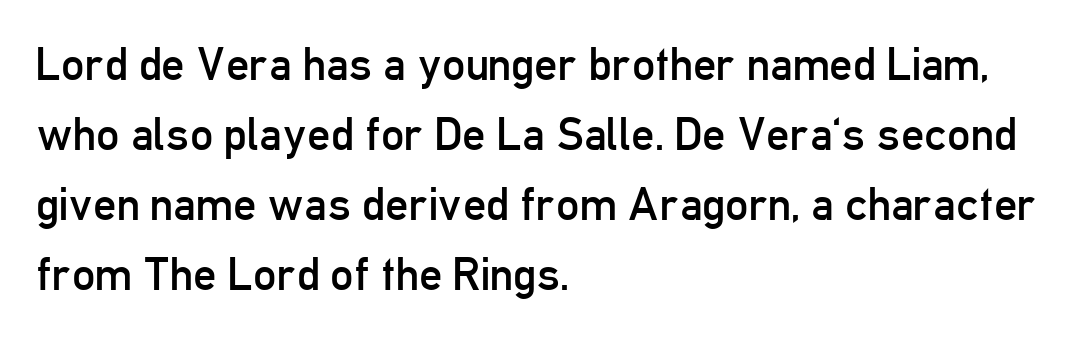
{"serif": "no", "italic": "no", "bold": "no", "weight": "regular", "width": "condensed", "stroke_contrast": "low", "x_height": "medium", "monospaced": "no", "underline": "no", "align": "left", "line_spacing": "normal", "line_spacing_ratio": 1.52, "letter_spacing": "normal", "letter_spacing_em": 0.0, "glyph_px": 46}
